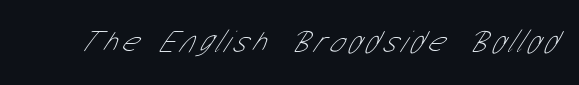
{"serif": "no", "bold": "no", "weight": "thin", "width": "condensed", "stroke_contrast": "low", "x_height": "medium", "monospaced": "no", "underline": "no", "glyph_px": 32}
